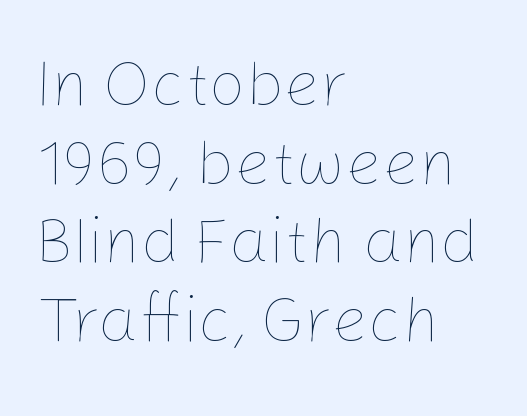
You can tell it's not italic because the verticals are truly vertical. Plain, unruled lines of type. Nothing unusual about the tracking: characters are spaced as the font intends. Looks like regular typesetting: each glyph gets only the width it needs.
